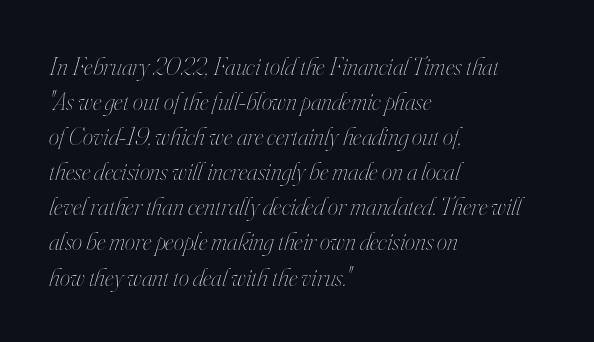
Q: Is the text bold? A: No.
Q: Is the text italic (slanted)? A: Yes, it leans right by about 16 degrees.
Q: Is the text underlined? A: No.
Q: How is the paragraph aligned? A: Left-aligned.
Q: Is the spacing between letters normal or unusually wide? A: Normal.
Q: Is the spacing between lines tight, normal or loose? A: Normal.
